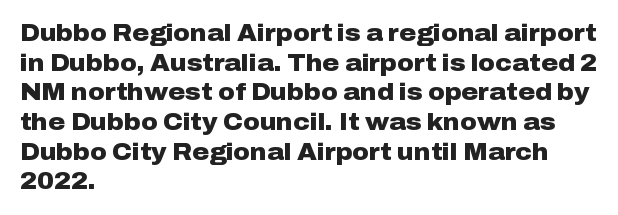
Q: Is the text bold? A: Yes.
Q: Is the text italic (slanted)? A: No, it is upright.
Q: Is the text underlined? A: No.
Q: How is the paragraph aligned? A: Left-aligned.
Q: Is the spacing between letters normal or unusually wide? A: Normal.
Q: Is the spacing between lines tight, normal or loose? A: Normal.
